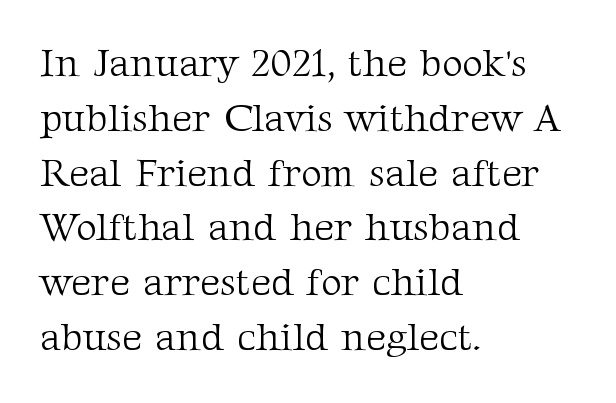
{"serif": "yes", "italic": "no", "bold": "no", "weight": "light", "width": "normal", "stroke_contrast": "medium", "x_height": "medium", "monospaced": "no", "underline": "no", "align": "left", "line_spacing": "normal", "line_spacing_ratio": 1.37, "letter_spacing": "normal", "letter_spacing_em": 0.0, "glyph_px": 40}
